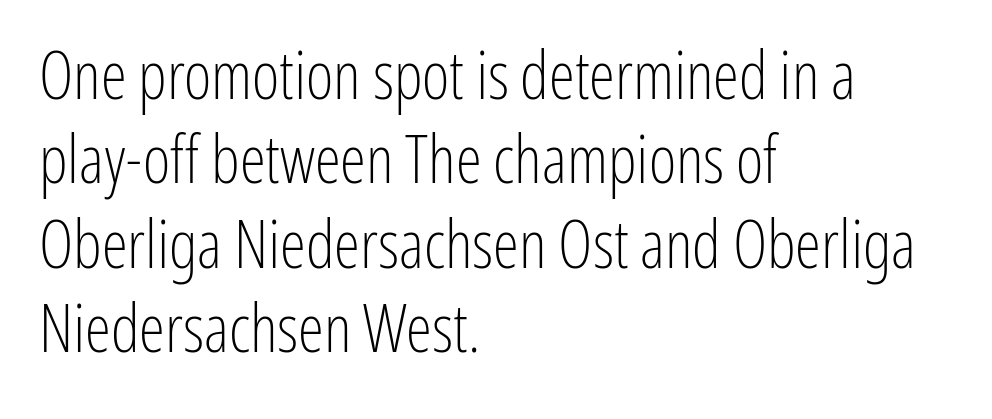
{"serif": "no", "italic": "no", "bold": "no", "weight": "light", "width": "condensed", "stroke_contrast": "low", "x_height": "medium", "monospaced": "no", "underline": "no", "align": "left", "line_spacing": "normal", "line_spacing_ratio": 1.28, "letter_spacing": "normal", "letter_spacing_em": 0.0, "glyph_px": 66}
